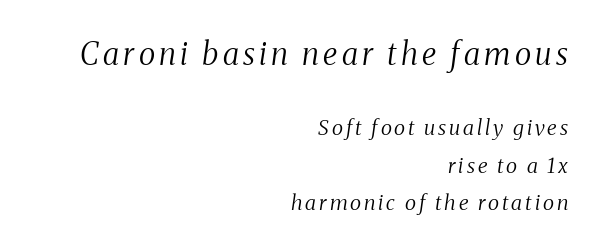
Q: Is the text bold? A: No.
Q: Is the text italic (slanted)? A: Yes, it leans right by about 8 degrees.
Q: Is the typeface a serif or a sans-serif typeface? A: Serif.
Q: Is the text underlined? A: No.
Q: How is the paragraph aligned? A: Right-aligned.
Q: Which block of text is set in a larger size, the first (top) or the second (bottom)? A: The first (top) one.
Q: Width (condensed, normal, or wide)? A: Condensed.
Q: Stroke contrast? A: Medium.
Q: x-height? A: Medium.
Q: Monospaced? A: No.
